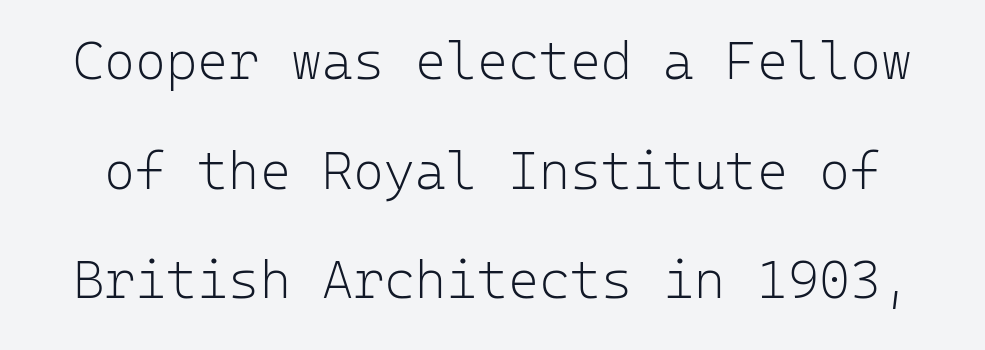
Glance below the letters and you will spot only blank space. Does the type have serifs? No, each stem ends abruptly. Spacing between characters is what you'd get straight out of the box. The typeface has the unassuming heft of standard copy or less.
